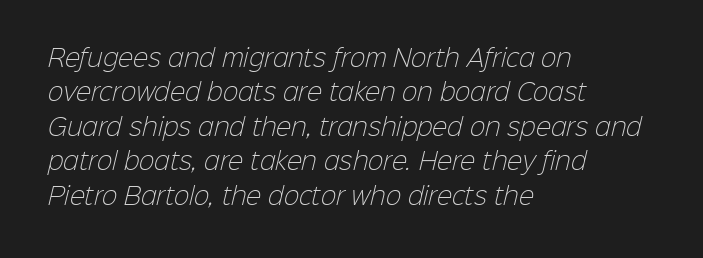
Q: Is the text bold? A: No.
Q: Is the text underlined? A: No.
Q: How is the paragraph aligned? A: Left-aligned.
Q: Is the spacing between letters normal or unusually wide? A: Normal.
Q: Is the spacing between lines tight, normal or loose? A: Normal.
